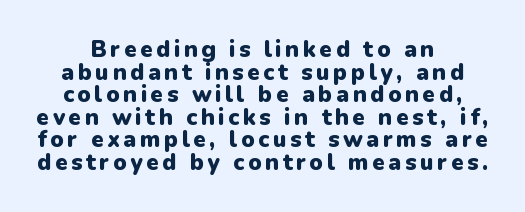
The image shows 23 px bold type, upright; set centered, tight line spacing (0.98x), not underlined.
